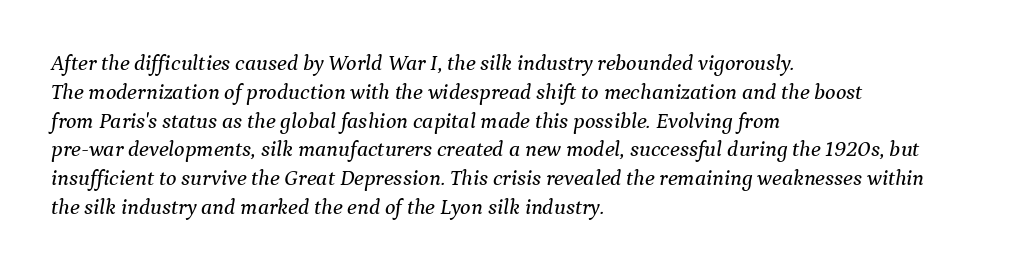
Is the block centered? No — it sits flush against the left margin. Honestly, there is no underline to notice here at all. This is oblique type, the kind used for emphasis or titles. The rendering uses a moderate line-height, typical for paragraphs.
